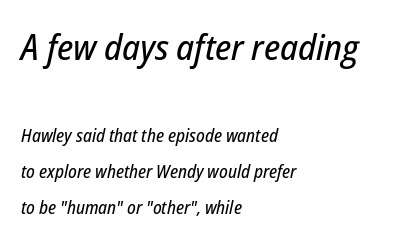
{"italic": "yes", "lean": "right", "slant_degrees": 12, "width": "condensed", "stroke_contrast": "low", "x_height": "medium", "monospaced": "no", "underline": "no", "align": "left", "line_spacing": "loose", "line_spacing_ratio": 2.0, "letter_spacing": "normal", "letter_spacing_em": 0.0, "larger_block": "first", "size_ratio": 2.0, "glyph_px": 36}
